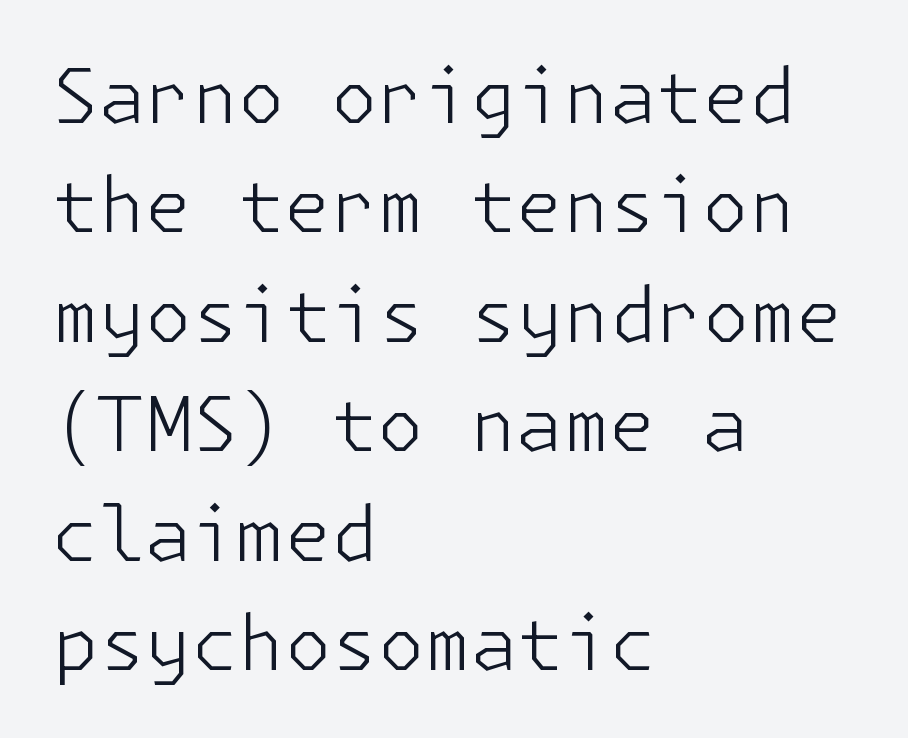
The image shows 75 px light sans-serif type, upright; set left-aligned, normal line spacing (1.46x), normal letter spacing, not underlined; low stroke contrast and a medium x-height.
